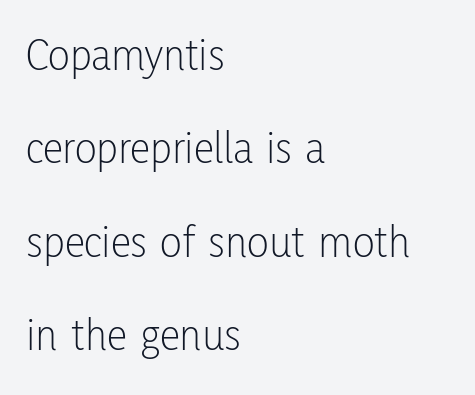
{"serif": "no", "italic": "no", "bold": "no", "weight": "light", "width": "condensed", "stroke_contrast": "low", "x_height": "medium", "monospaced": "no", "underline": "no", "align": "left", "line_spacing": "loose", "line_spacing_ratio": 2.03, "letter_spacing": "normal", "letter_spacing_em": 0.0, "glyph_px": 46}
